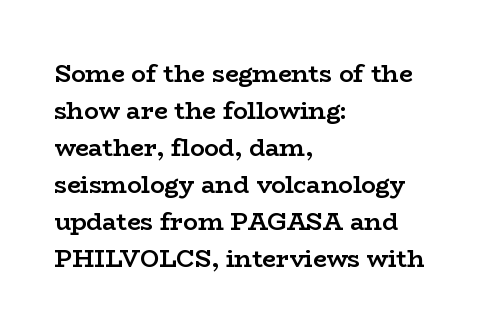
Q: Is the text bold? A: Yes.
Q: Is the text italic (slanted)? A: No, it is upright.
Q: Is the text underlined? A: No.
Q: How is the paragraph aligned? A: Left-aligned.
Q: Is the spacing between letters normal or unusually wide? A: Normal.
Q: Is the spacing between lines tight, normal or loose? A: Normal.
